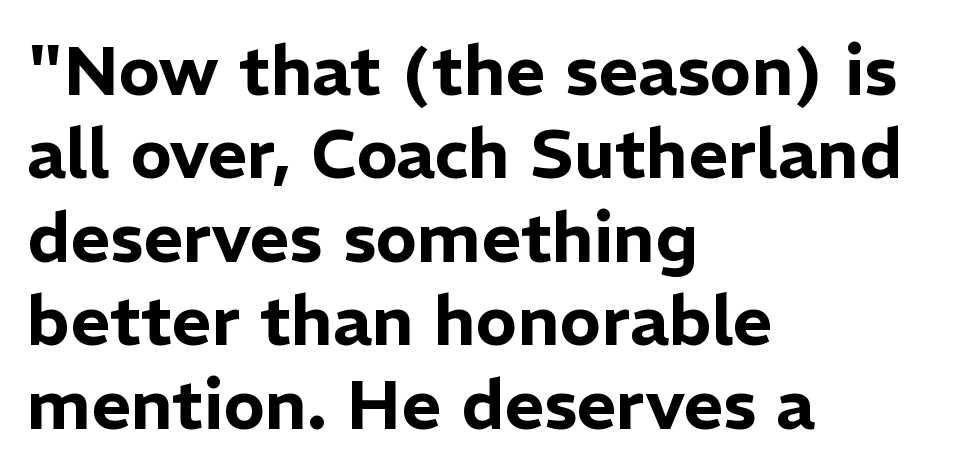
{"serif": "no", "italic": "no", "width": "normal", "stroke_contrast": "low", "x_height": "medium", "monospaced": "no", "underline": "no", "align": "left", "line_spacing_ratio": 1.21, "letter_spacing": "normal", "letter_spacing_em": 0.0, "glyph_px": 69}
